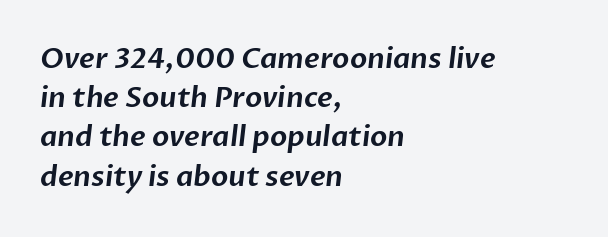
The face used here is a sans, in the tradition of grotesques and geometrics. A typesetter would call this leading conventional body-copy spacing. If you drew a ruler down the left edge, every line would touch it. Note the varied advance widths — an 'i' is clearly narrower than an 'm'. Tracking here is standard; glyphs follow each other at the usual distance. Descender tails drop into unmarked territory.
